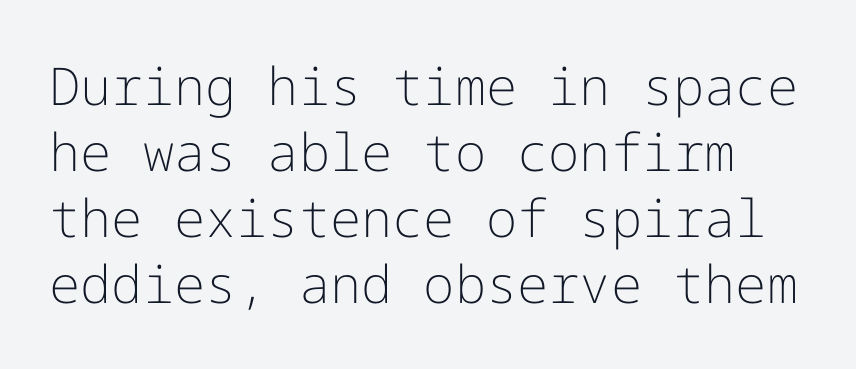
{"serif": "no", "italic": "no", "bold": "no", "weight": "light", "width": "normal", "stroke_contrast": "low", "x_height": "medium", "underline": "no", "line_spacing": "normal", "line_spacing_ratio": 1.27, "letter_spacing": "normal", "letter_spacing_em": 0.0, "glyph_px": 52}
